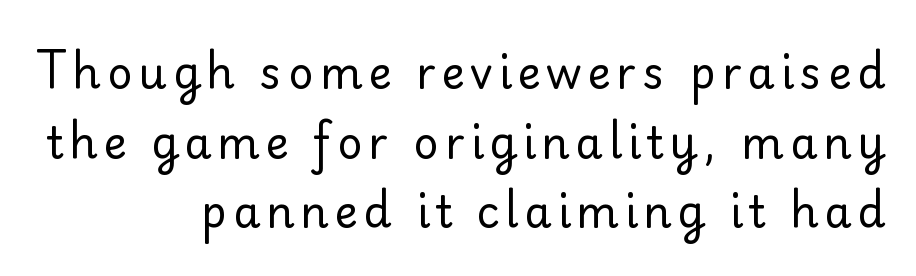
Q: Is the text bold? A: No.
Q: Is the text italic (slanted)? A: No, it is upright.
Q: Is the typeface a serif or a sans-serif typeface? A: Serif.
Q: Is the text underlined? A: No.
Q: How is the paragraph aligned? A: Right-aligned.
Q: Is the spacing between lines tight, normal or loose? A: Normal.
Q: Width (condensed, normal, or wide)? A: Normal.
Q: Stroke contrast? A: Low.
Q: x-height? A: Small.
Q: Monospaced? A: No.
